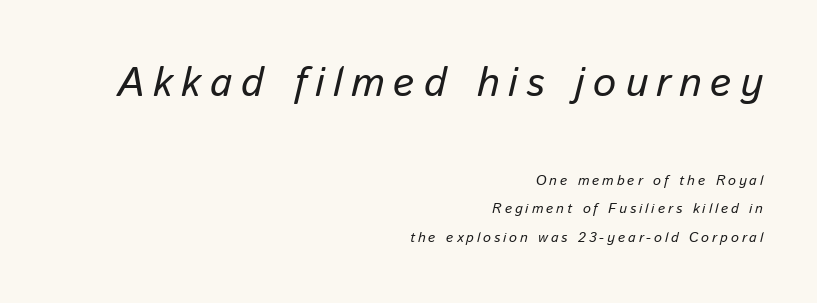
Q: Is the text bold? A: No.
Q: Is the text italic (slanted)? A: Yes, it leans right by about 13 degrees.
Q: Is the text underlined? A: No.
Q: How is the paragraph aligned? A: Right-aligned.
Q: Is the spacing between letters normal or unusually wide? A: Unusually wide.
Q: Is the spacing between lines tight, normal or loose? A: Loose.
Q: Which block of text is set in a larger size, the first (top) or the second (bottom)? A: The first (top) one.
Q: Width (condensed, normal, or wide)? A: Normal.
Q: Stroke contrast? A: Low.
Q: x-height? A: Medium.
Q: Monospaced? A: No.
